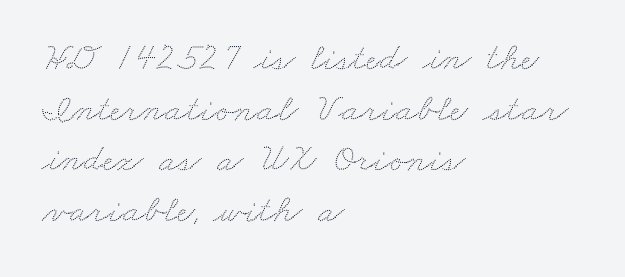
The image shows 39 px wide type; set left-aligned, normal line spacing (1.3x), normal letter spacing, not underlined; low stroke contrast and a small x-height.
